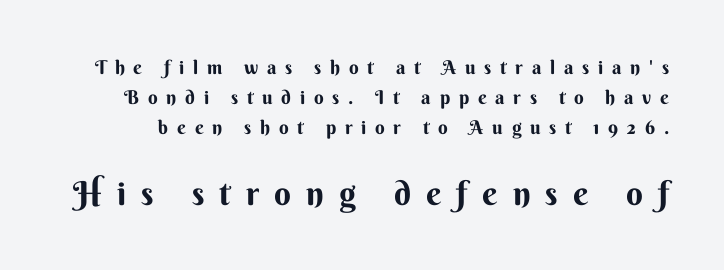
The image shows 33 px bold sans-serif type, upright; set normal line spacing (1.59x), unusually wide letter spacing (+0.46 em), not underlined; the second (bottom) block is 1.74x larger; medium stroke contrast and a small x-height.
